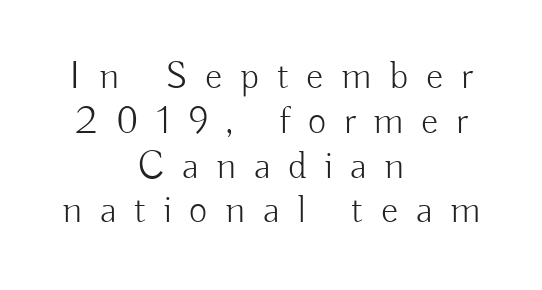
{"serif": "no", "italic": "no", "bold": "no", "weight": "light", "width": "normal", "stroke_contrast": "low", "x_height": "small", "monospaced": "no", "underline": "no", "align": "center", "line_spacing": "tight", "line_spacing_ratio": 1.12, "letter_spacing": "wide", "letter_spacing_em": 0.44, "glyph_px": 40}
